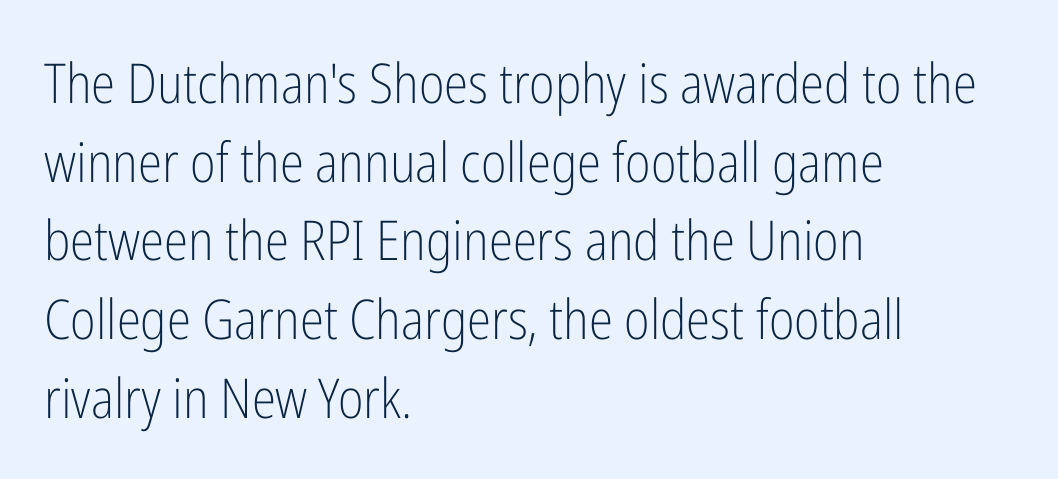
Q: Is the text bold? A: No.
Q: Is the text italic (slanted)? A: No, it is upright.
Q: Is the typeface a serif or a sans-serif typeface? A: Sans-serif.
Q: Is the text underlined? A: No.
Q: How is the paragraph aligned? A: Left-aligned.
Q: Is the spacing between letters normal or unusually wide? A: Normal.
Q: Is the spacing between lines tight, normal or loose? A: Normal.
Q: Width (condensed, normal, or wide)? A: Condensed.
Q: Stroke contrast? A: Low.
Q: x-height? A: Medium.
Q: Monospaced? A: No.
